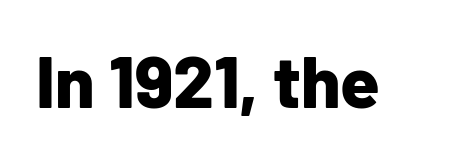
{"serif": "no", "italic": "no", "bold": "yes", "weight": "bold", "width": "normal", "stroke_contrast": "low", "x_height": "medium", "monospaced": "no", "underline": "no", "letter_spacing": "normal", "letter_spacing_em": 0.0, "glyph_px": 72}
